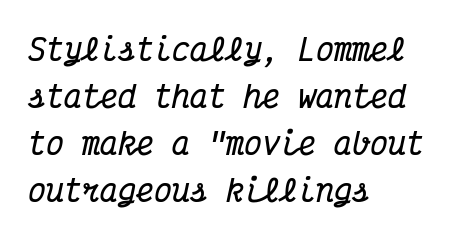
{"serif": "yes", "italic": "yes", "lean": "right", "slant_degrees": 12, "bold": "yes", "weight": "bold", "width": "condensed", "stroke_contrast": "medium", "x_height": "medium", "monospaced": "yes", "underline": "no", "align": "left", "line_spacing": "normal", "line_spacing_ratio": 1.57, "letter_spacing": "normal", "letter_spacing_em": 0.0, "glyph_px": 30}
